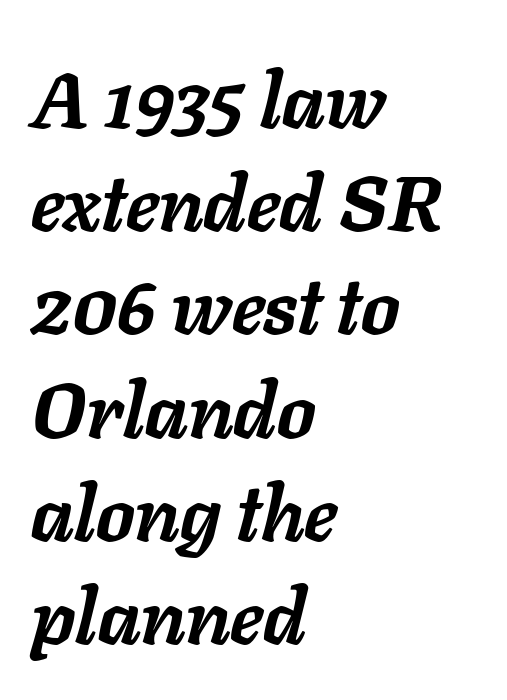
Leftover space on each line is placed entirely after the last word. This is heavy type, rendered in bold. A typesetter would call this zero additional tracking. Honestly, the row spacing looks completely unremarkable. This sample has the flowing, uneven cadence of proportional lettering.
